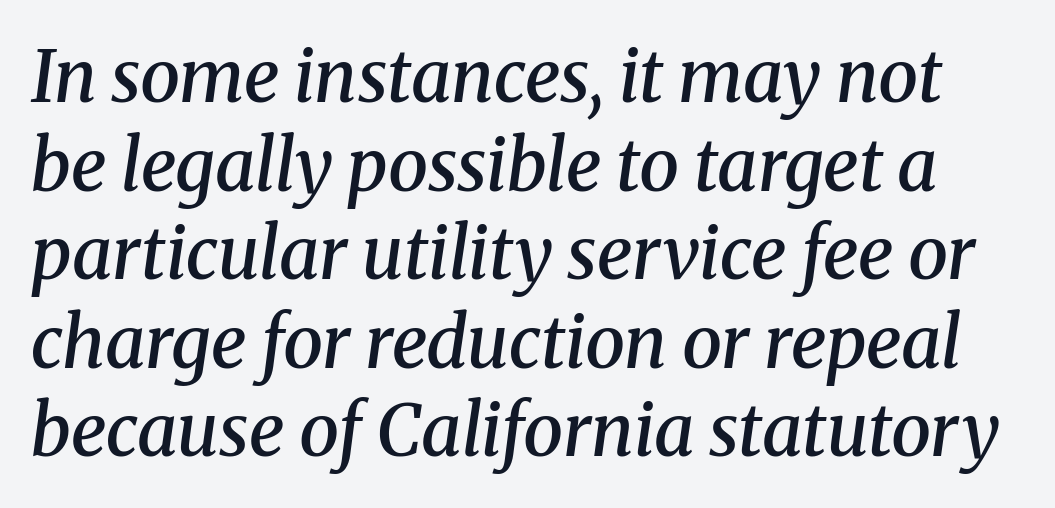
A typesetter would label this face a serif. A semibold gives these letters moderate extra thickness, short of bold. Here the designer chose a conventional face with non-uniform glyph widths. The gaps between neighbouring characters are ordinary and unremarkable. Anything drawn beneath the words? Only blank space. There's an unmistakable incline to the writing here.
